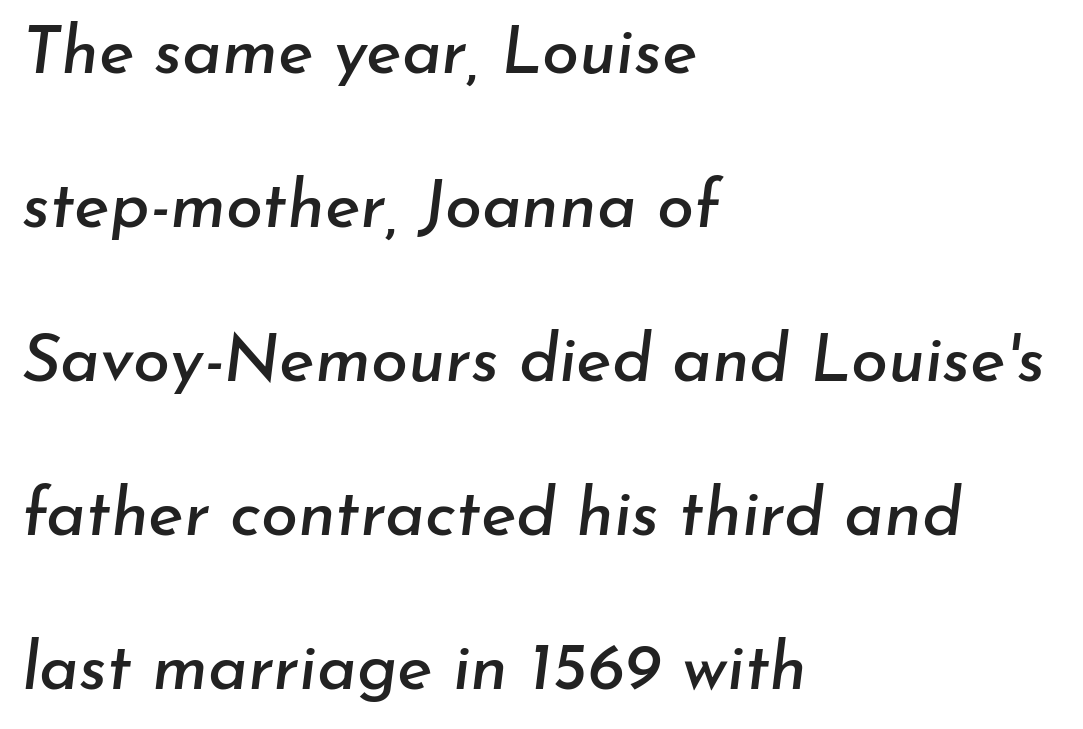
{"italic": "yes", "lean": "right", "slant_degrees": 7, "width": "normal", "stroke_contrast": "low", "x_height": "small", "monospaced": "no", "underline": "no", "align": "left", "line_spacing": "loose", "line_spacing_ratio": 2.3, "letter_spacing": "normal", "letter_spacing_em": 0.0, "glyph_px": 67}
